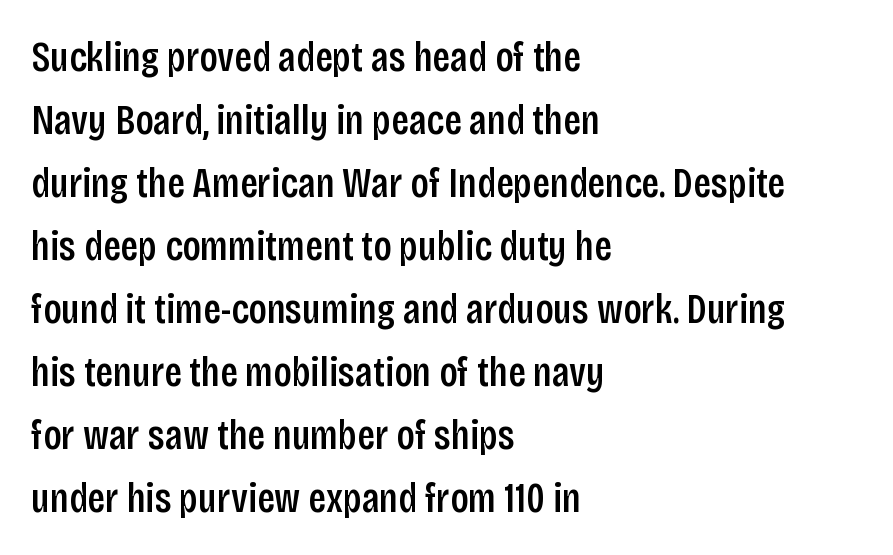
In terms of posture, this sample is upright. Type style note: lacks serifs. Honestly, the row spacing looks completely unremarkable. Note the varied advance widths — an 'i' is clearly narrower than an 'm'. Stems and bowls a touch heavier than normal — semibold.
